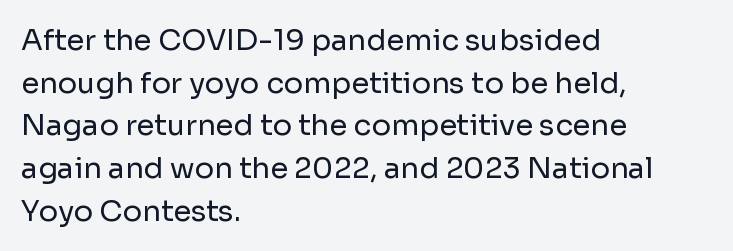
Q: Is the text bold? A: No.
Q: Is the text italic (slanted)? A: No, it is upright.
Q: Is the typeface a serif or a sans-serif typeface? A: Sans-serif.
Q: Is the text underlined? A: No.
Q: How is the paragraph aligned? A: Left-aligned.
Q: Is the spacing between letters normal or unusually wide? A: Normal.
Q: Is the spacing between lines tight, normal or loose? A: Normal.
Q: Width (condensed, normal, or wide)? A: Normal.
Q: Stroke contrast? A: Low.
Q: x-height? A: Medium.
Q: Monospaced? A: No.
